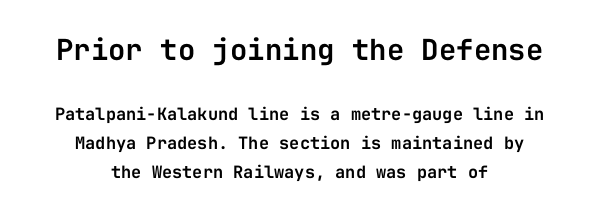
Q: Is the text italic (slanted)? A: No, it is upright.
Q: Is the typeface a serif or a sans-serif typeface? A: Sans-serif.
Q: Is the text underlined? A: No.
Q: How is the paragraph aligned? A: Centered.
Q: Is the spacing between letters normal or unusually wide? A: Normal.
Q: Is the spacing between lines tight, normal or loose? A: Normal.
Q: Which block of text is set in a larger size, the first (top) or the second (bottom)? A: The first (top) one.
Q: Width (condensed, normal, or wide)? A: Normal.
Q: Stroke contrast? A: Low.
Q: x-height? A: Medium.
Q: Monospaced? A: Yes.
